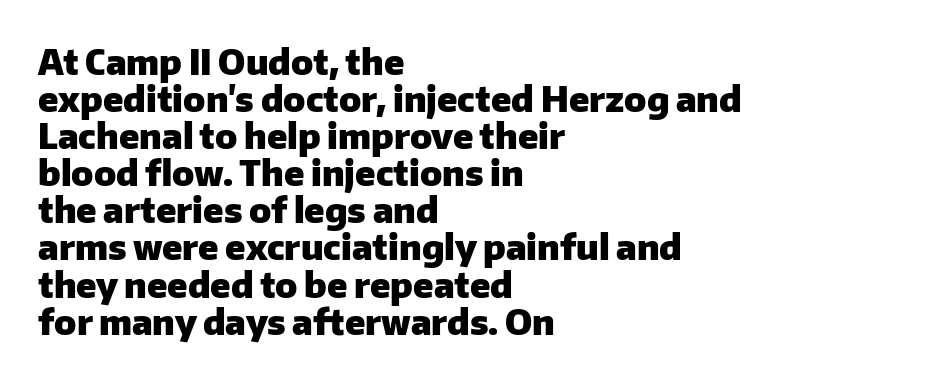
The image shows 35 px heavy sans-serif type, upright; set left-aligned, tight line spacing (1.06x), normal letter spacing, not underlined; low stroke contrast and a medium x-height.
